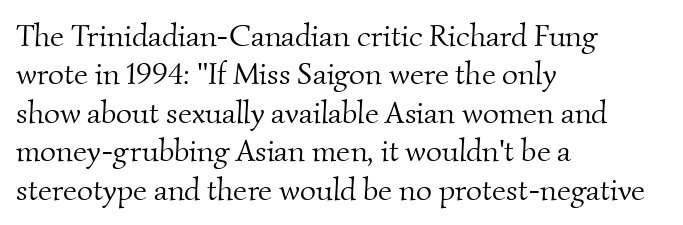
{"serif": "yes", "bold": "no", "weight": "light", "width": "normal", "stroke_contrast": "medium", "x_height": "small", "monospaced": "no", "underline": "no", "align": "left", "line_spacing_ratio": 1.24, "letter_spacing": "normal", "letter_spacing_em": 0.0, "glyph_px": 31}
